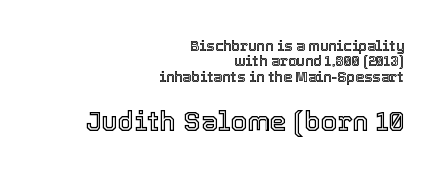
The image shows 27 px text type, upright; set right-aligned, tight line spacing (1.1x), normal letter spacing, not underlined; the second (bottom) block is 1.93x larger.
